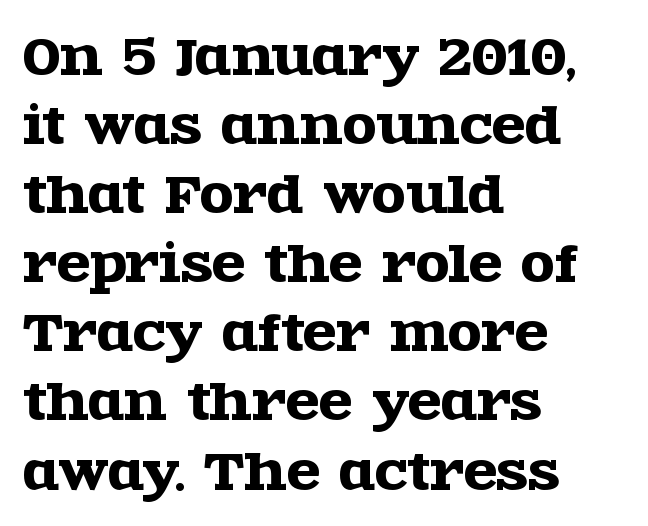
The image shows 49 px wide serif type, upright; set left-aligned, normal line spacing (1.41x), normal letter spacing, not underlined; a large x-height.
